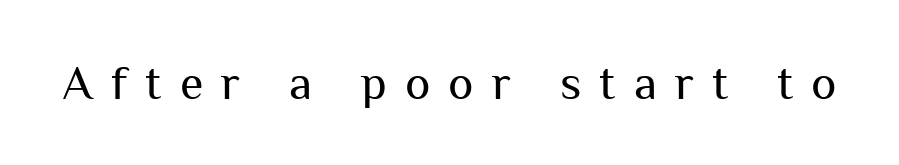
The image shows 48 px regular-weight sans-serif type, upright; set unusually wide letter spacing (+0.38 em), not underlined; medium stroke contrast and a medium x-height.
